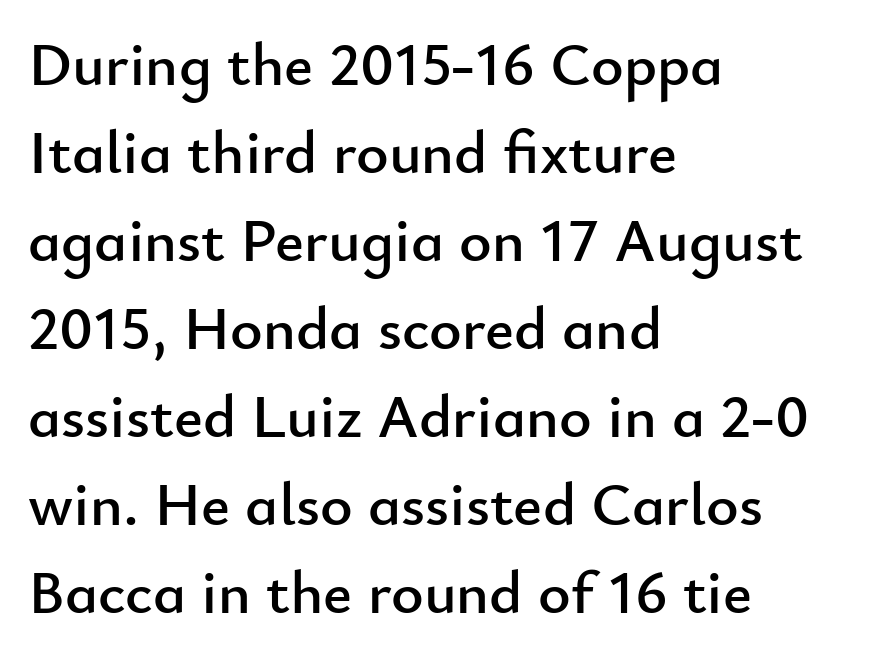
{"serif": "no", "italic": "no", "width": "normal", "stroke_contrast": "low", "x_height": "small", "monospaced": "no", "underline": "no", "align": "left", "line_spacing": "normal", "line_spacing_ratio": 1.42, "letter_spacing": "normal", "letter_spacing_em": 0.0, "glyph_px": 62}
